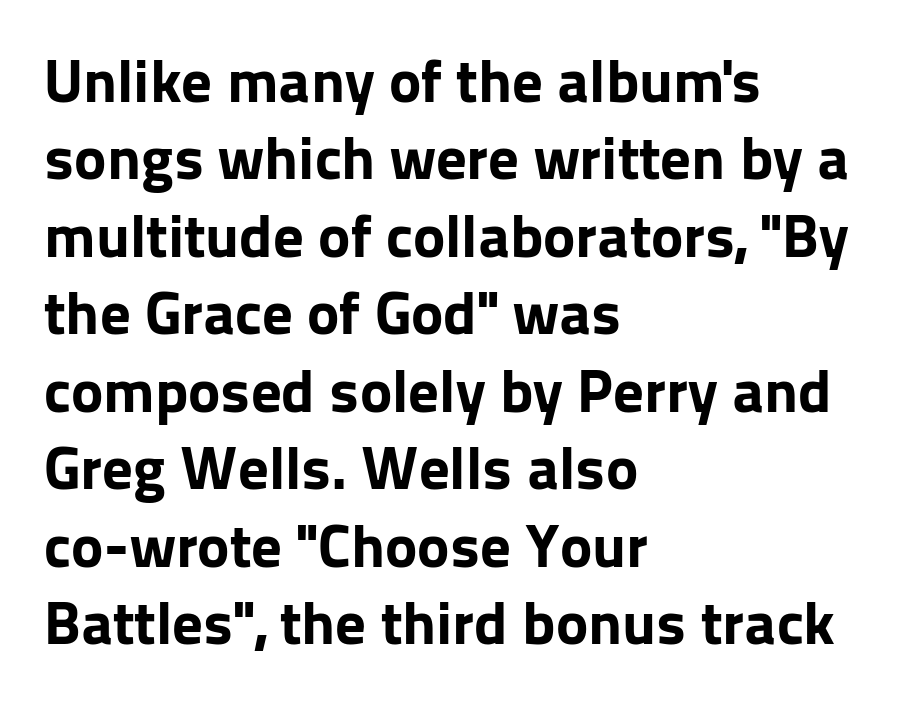
Q: Is the text bold? A: Yes.
Q: Is the text italic (slanted)? A: No, it is upright.
Q: Is the typeface a serif or a sans-serif typeface? A: Sans-serif.
Q: Is the text underlined? A: No.
Q: How is the paragraph aligned? A: Left-aligned.
Q: Is the spacing between letters normal or unusually wide? A: Normal.
Q: Is the spacing between lines tight, normal or loose? A: Normal.
Q: Width (condensed, normal, or wide)? A: Normal.
Q: Stroke contrast? A: Low.
Q: x-height? A: Medium.
Q: Monospaced? A: No.
